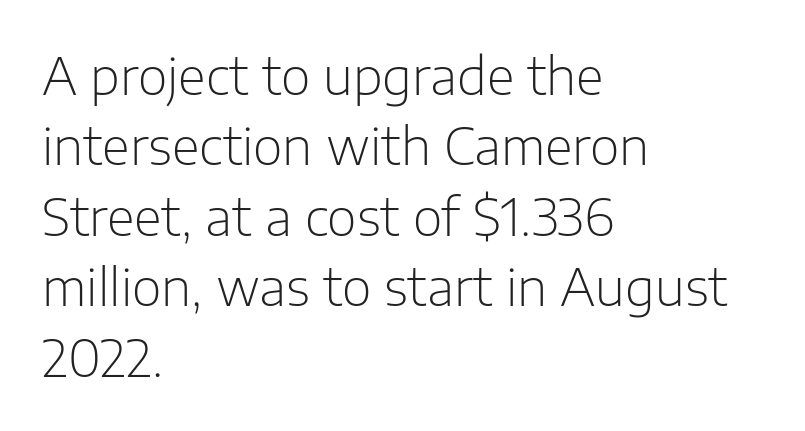
The characters display no serif detailing; their extremities are plain. The horizontal fit of the characters is conventional and even. The rendering anchors every line to the left-hand side. One glance says typical: line gaps are just what's usual. Just letters on the line, the space beneath them empty. The letters advance in unequal steps, a hallmark of proportional type.
